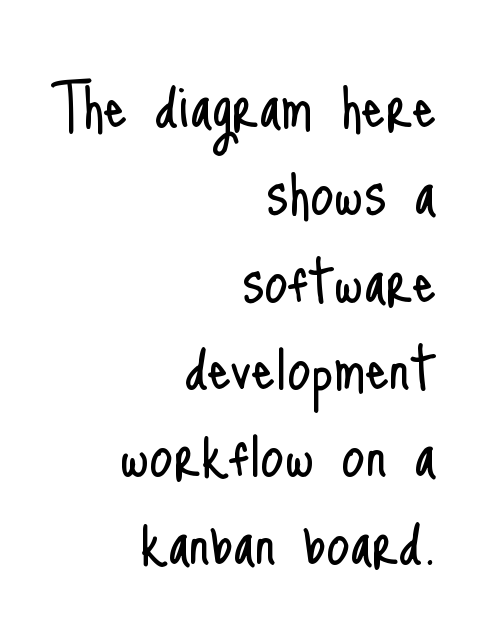
{"serif": "no", "italic": "no", "bold": "no", "weight": "light", "width": "condensed", "stroke_contrast": "low", "x_height": "small", "monospaced": "no", "underline": "no", "align": "right", "line_spacing_ratio": 1.18, "letter_spacing": "normal", "letter_spacing_em": 0.0, "glyph_px": 74}
